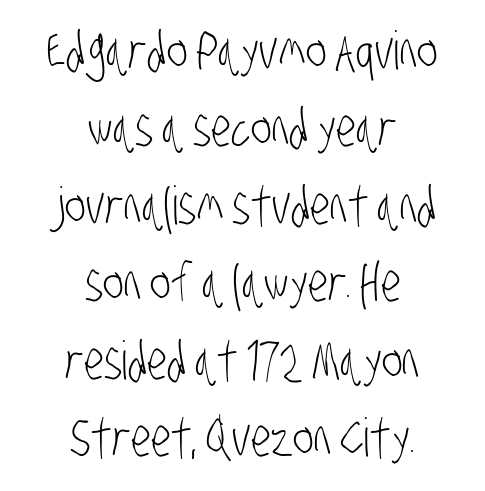
No extra tracking has been applied to these lines. The area under the type is left untouched. Students, observe: this is what conventionally led text looks like. The typesetting does not lean heavy: it is not bold.
